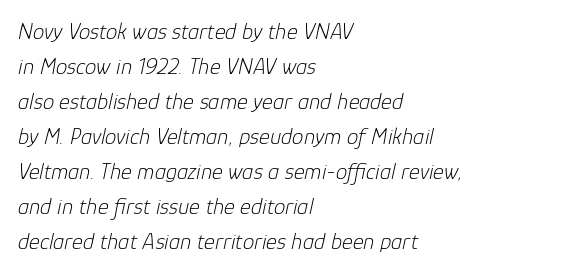
All the whitespace from short lines collects on the right. These glyphs show unthickened strokes, regular width or finer. These lines keep a tight, regular rhythm from letter to letter. Clear beneath every line of the passage. Vertically, the passage feels balanced, rows spaced as you'd expect. Tall strokes in this sample are angled rather than plumb.
